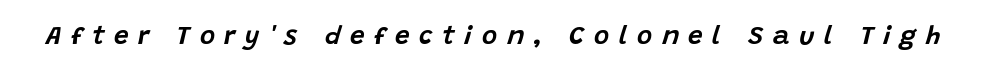
{"italic": "yes", "lean": "right", "slant_degrees": 15, "underline": "no", "letter_spacing": "wide", "letter_spacing_em": 0.37, "glyph_px": 26}
